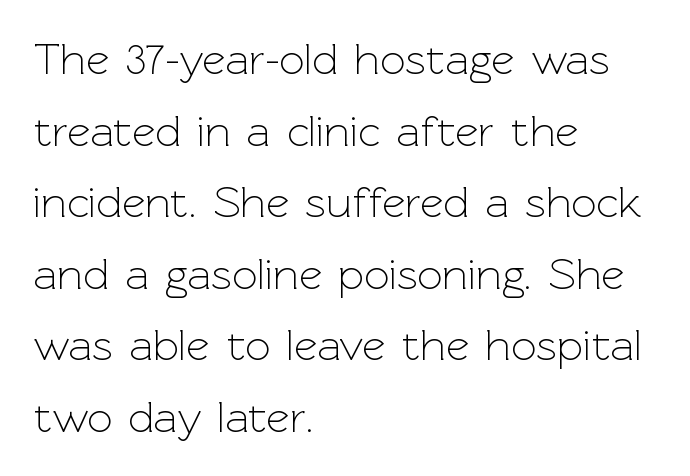
The passage shown has conventional tracking throughout. The characters display no serif detailing; their extremities are plain. The cut favours lightness, reaching ordinary text weight at its darkest. The rows are spaced the way most documents space them.
